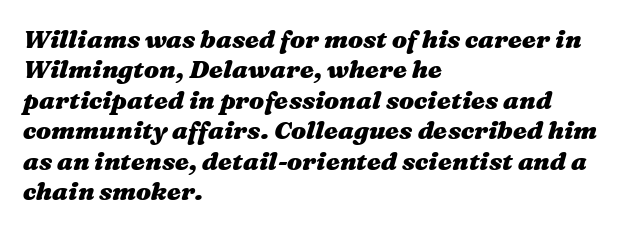
In terms of weight, the rendering is a true, heavy bold. Only glyphs here, with clear space below each row. Default kerning and tracking; the words read as compact shapes. These lines stack with their left ends in a neat column.
